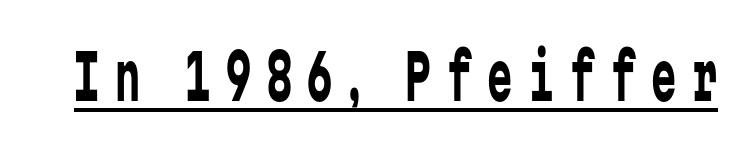
Q: Is the text bold? A: No.
Q: Is the text italic (slanted)? A: No, it is upright.
Q: Is the typeface a serif or a sans-serif typeface? A: Sans-serif.
Q: Is the text underlined? A: Yes.
Q: Is the spacing between letters normal or unusually wide? A: Unusually wide.
Q: Width (condensed, normal, or wide)? A: Condensed.
Q: Stroke contrast? A: Low.
Q: x-height? A: Medium.
Q: Monospaced? A: Yes.
